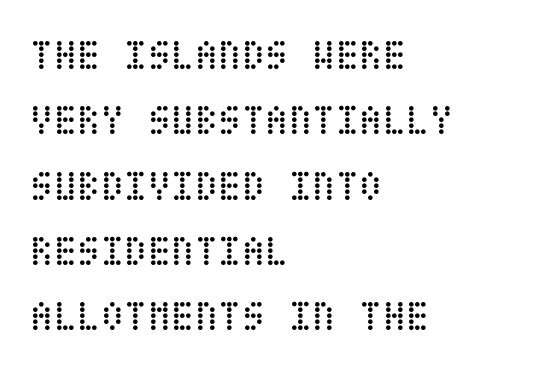
The image shows 43 px regular-weight, condensed type, upright; set left-aligned, normal line spacing (1.52x), normal letter spacing, not underlined; low stroke contrast and a large x-height.
